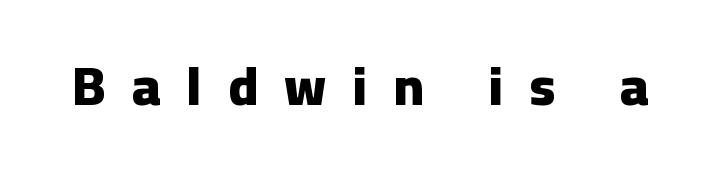
The image shows 54 px heavy sans-serif type, upright; set unusually wide letter spacing (+0.49 em), not underlined; low stroke contrast and a medium x-height.
